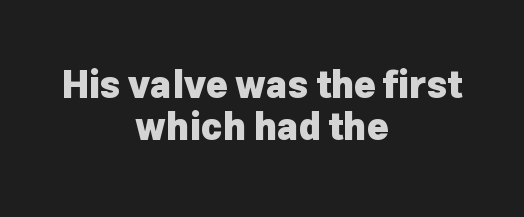
Q: Is the text bold? A: Yes.
Q: Is the text italic (slanted)? A: No, it is upright.
Q: Is the typeface a serif or a sans-serif typeface? A: Sans-serif.
Q: Is the text underlined? A: No.
Q: How is the paragraph aligned? A: Centered.
Q: Is the spacing between letters normal or unusually wide? A: Normal.
Q: Is the spacing between lines tight, normal or loose? A: Tight.
Q: Width (condensed, normal, or wide)? A: Normal.
Q: Stroke contrast? A: Low.
Q: x-height? A: Medium.
Q: Monospaced? A: No.
